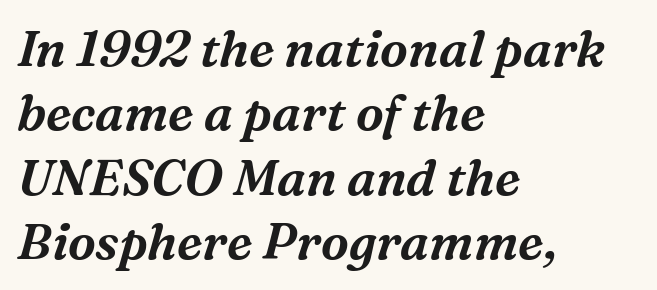
The image shows 50 px serif type, italic (leaning right); set left-aligned, normal line spacing (1.29x), normal letter spacing, not underlined; medium stroke contrast and a medium x-height.
